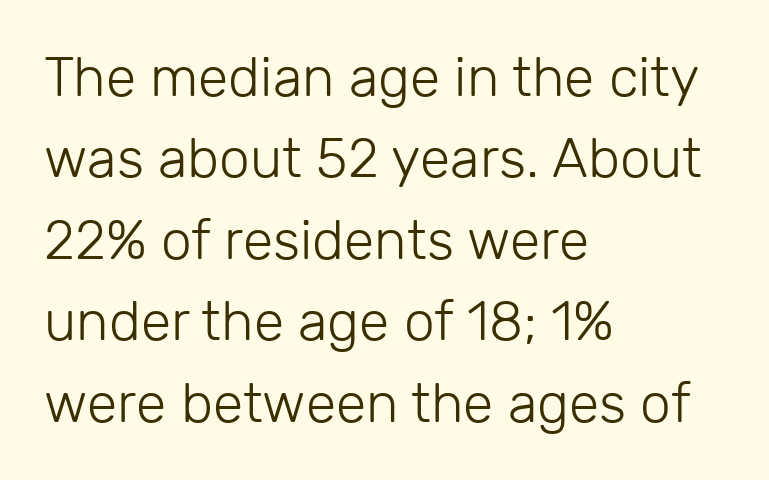
{"serif": "no", "italic": "no", "bold": "no", "weight": "light", "width": "normal", "stroke_contrast": "low", "x_height": "medium", "monospaced": "no", "underline": "no", "align": "left", "line_spacing": "normal", "line_spacing_ratio": 1.48, "letter_spacing": "normal", "letter_spacing_em": 0.0, "glyph_px": 55}
